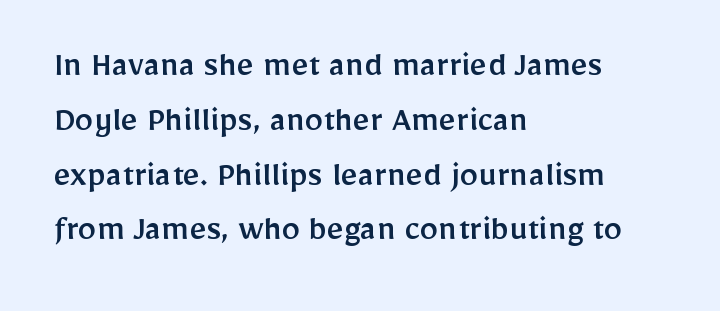
{"serif": "no", "italic": "no", "width": "normal", "stroke_contrast": "low", "x_height": "medium", "monospaced": "no", "underline": "no", "align": "left", "line_spacing": "normal", "line_spacing_ratio": 1.48, "letter_spacing": "normal", "letter_spacing_em": 0.0, "glyph_px": 37}
